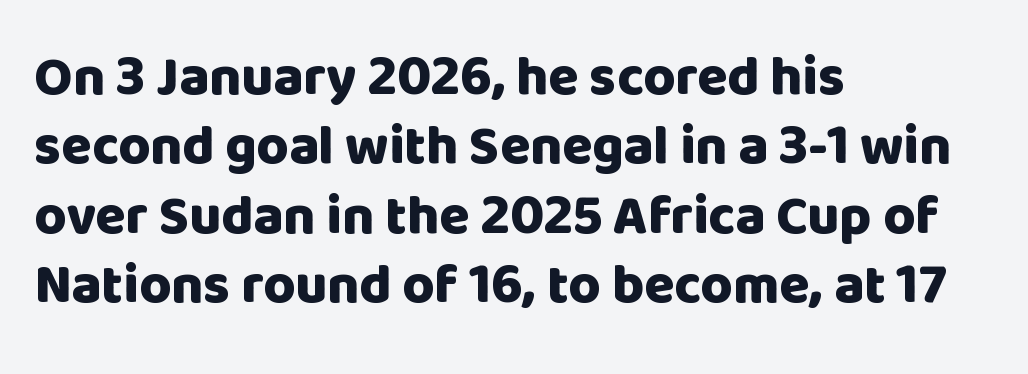
{"serif": "no", "italic": "no", "bold": "yes", "weight": "heavy", "width": "normal", "stroke_contrast": "low", "x_height": "large", "monospaced": "no", "underline": "no", "align": "left", "line_spacing": "normal", "line_spacing_ratio": 1.26, "letter_spacing": "normal", "letter_spacing_em": 0.0, "glyph_px": 55}
